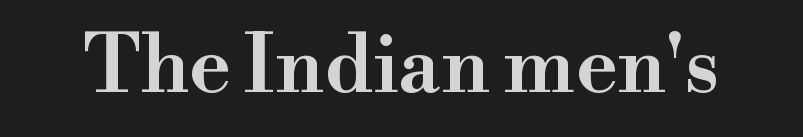
The image shows 80 px wide serif type, upright; set normal letter spacing, not underlined; high stroke contrast and a small x-height.
